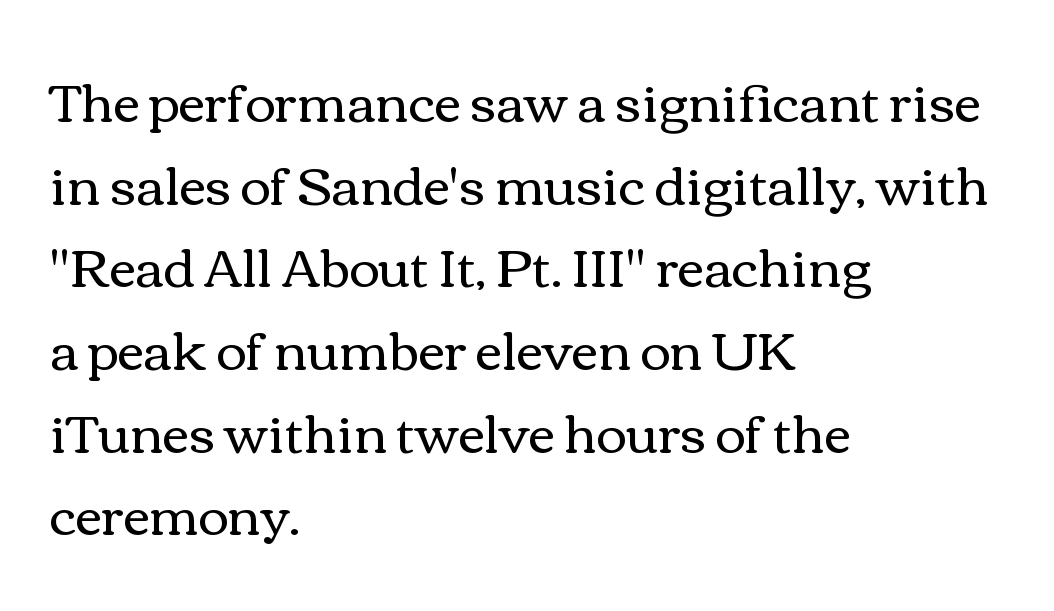
The image shows 52 px regular-weight, wide type, upright; set left-aligned, normal line spacing (1.59x), normal letter spacing, not underlined; medium stroke contrast and a medium x-height.
